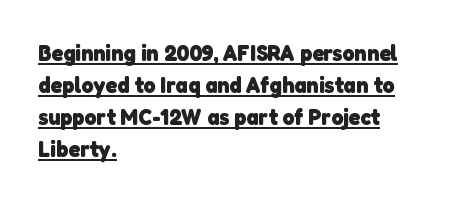
If you measured baseline to baseline, you'd find a middling distance. One-word summary of the alignment: left. Decoration check: the copy is underlined. The horizontal fit of the characters is conventional and even. Does the weight exceed regular? Yes, all the way to bold.
